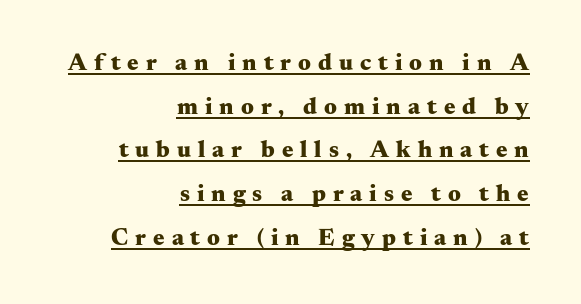
{"italic": "no", "bold": "yes", "underline": "yes", "align": "right", "line_spacing_ratio": 1.82, "letter_spacing": "wide", "letter_spacing_em": 0.29, "glyph_px": 24}
